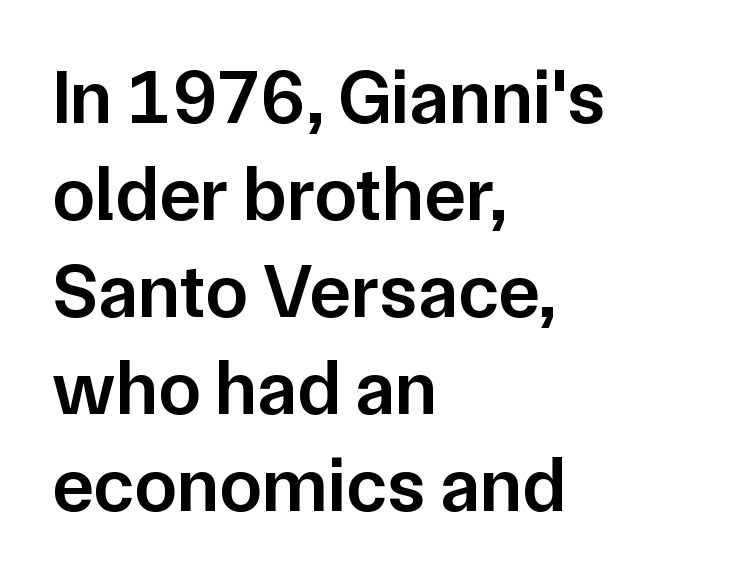
{"serif": "no", "italic": "no", "bold": "semi", "weight": "semibold", "width": "normal", "stroke_contrast": "low", "x_height": "medium", "monospaced": "no", "underline": "no", "align": "left", "line_spacing": "normal", "line_spacing_ratio": 1.26, "letter_spacing": "normal", "letter_spacing_em": 0.0, "glyph_px": 77}
